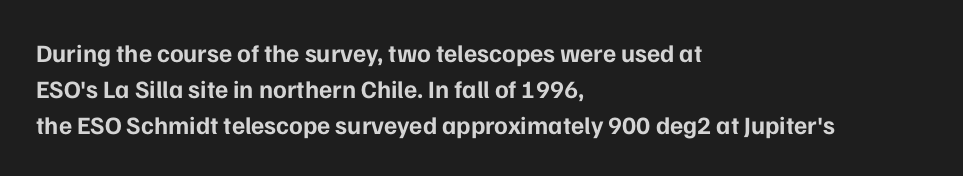
Nope, not italic — everything's standing straight. A normal amount of white space separates one row of letters from the next. Pretty heavy lettering here — definitely bold. Line starts are locked; line ends wander. Tracking here is standard; glyphs follow each other at the usual distance. Decoration check: the copy has no underline.
